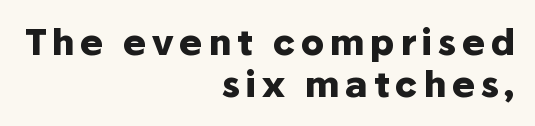
Q: Is the text bold? A: Yes.
Q: Is the text italic (slanted)? A: No, it is upright.
Q: Is the typeface a serif or a sans-serif typeface? A: Sans-serif.
Q: Is the text underlined? A: No.
Q: How is the paragraph aligned? A: Right-aligned.
Q: Width (condensed, normal, or wide)? A: Normal.
Q: Stroke contrast? A: Low.
Q: x-height? A: Medium.
Q: Monospaced? A: No.
